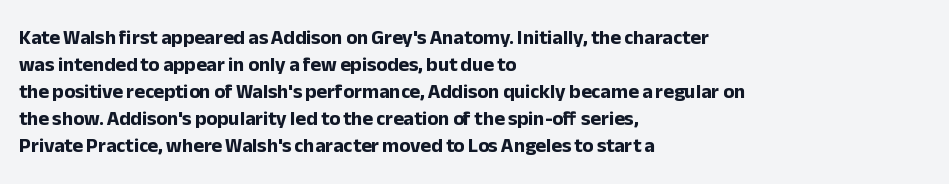
{"italic": "no", "bold": "yes", "underline": "no", "align": "left", "line_spacing": "normal", "line_spacing_ratio": 1.35, "letter_spacing": "normal", "letter_spacing_em": 0.0, "glyph_px": 20}
